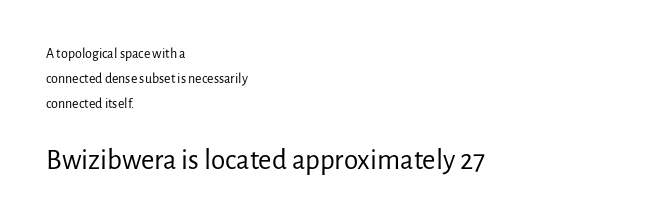
The image shows 29 px regular-weight sans-serif type, upright; set left-aligned, line spacing 1.8x, normal letter spacing, not underlined; the second (bottom) block is 2.07x larger; low stroke contrast and a medium x-height.
